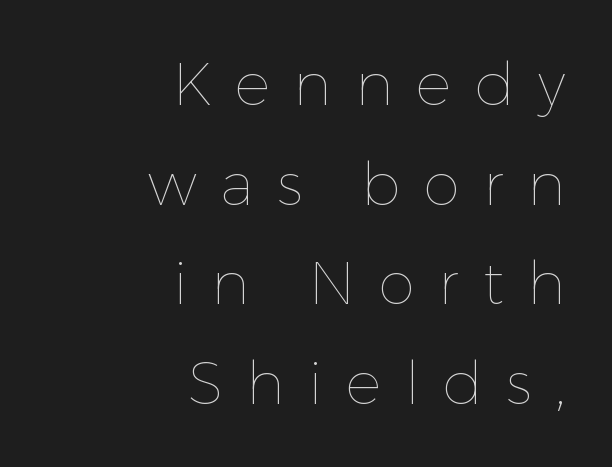
Descenders are the only things crossing below the line. The lines are quadded right. Italic? Not at all — the glyphs are vertical. Leading matches the norm, producing a regular column.
